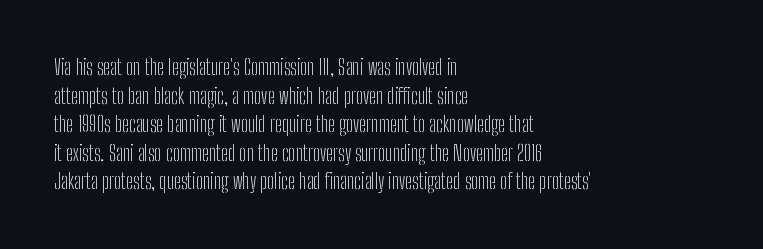
{"italic": "no", "bold": "no", "underline": "no", "align": "left", "line_spacing": "normal", "line_spacing_ratio": 1.36, "letter_spacing": "normal", "letter_spacing_em": 0.0, "glyph_px": 21}
